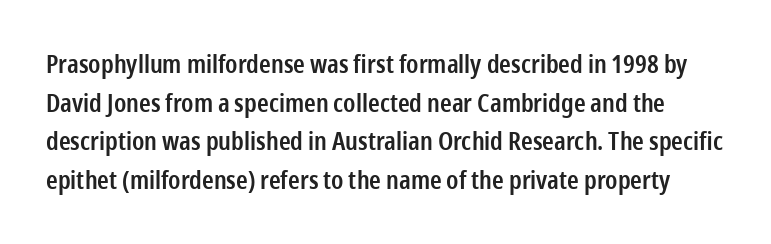
{"italic": "no", "bold": "semi", "underline": "no", "line_spacing": "normal", "line_spacing_ratio": 1.55, "letter_spacing": "normal", "letter_spacing_em": 0.0, "glyph_px": 25}
